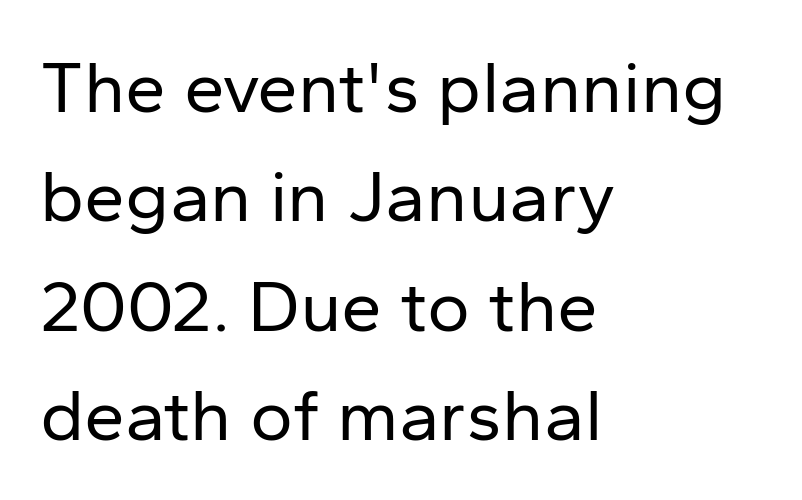
{"serif": "no", "italic": "no", "bold": "no", "weight": "regular", "width": "normal", "stroke_contrast": "low", "x_height": "medium", "monospaced": "no", "underline": "no", "align": "left", "line_spacing": "normal", "line_spacing_ratio": 1.5, "letter_spacing": "normal", "letter_spacing_em": 0.0, "glyph_px": 73}
